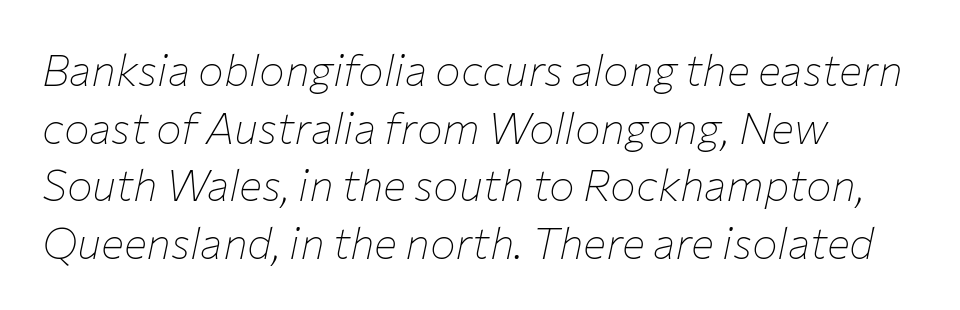
The letters are slanted; this is an italic face. Students, note that the glyphs here touch the page at normal intervals. A bare baseline throughout the passage. The passage is arranged the way most books set body copy — flush left. The space between consecutive lines is moderate.
